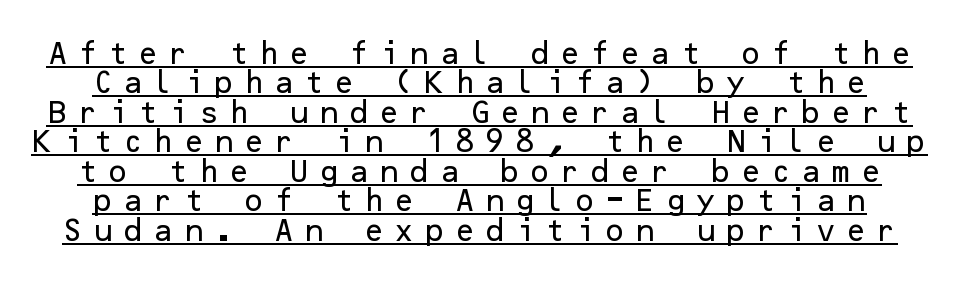
The image shows 25 px text type, upright; set line spacing 1.18x, unusually wide letter spacing (+0.34 em), underlined.
